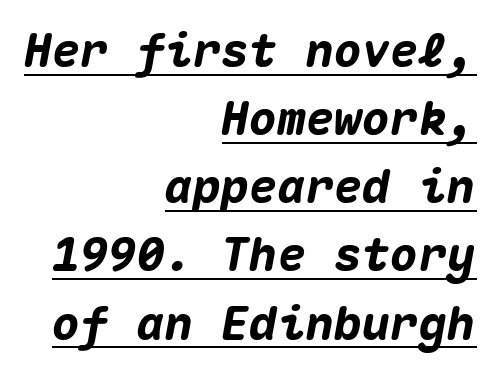
Q: Is the text bold? A: Yes.
Q: Is the text italic (slanted)? A: Yes, it leans right by about 10 degrees.
Q: Is the text underlined? A: Yes.
Q: How is the paragraph aligned? A: Right-aligned.
Q: Is the spacing between letters normal or unusually wide? A: Normal.
Q: Is the spacing between lines tight, normal or loose? A: Normal.
Q: Width (condensed, normal, or wide)? A: Normal.
Q: Stroke contrast? A: Medium.
Q: x-height? A: Medium.
Q: Monospaced? A: Yes.
